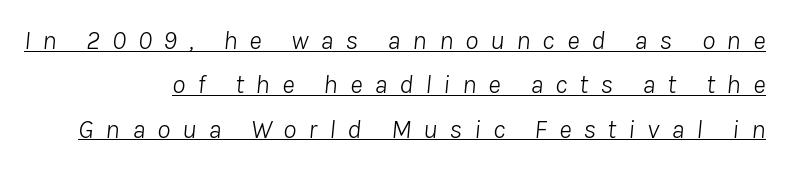
The image shows 27 px text type, italic (leaning right); set right-aligned, normal line spacing (1.64x), unusually wide letter spacing (+0.44 em), underlined.
